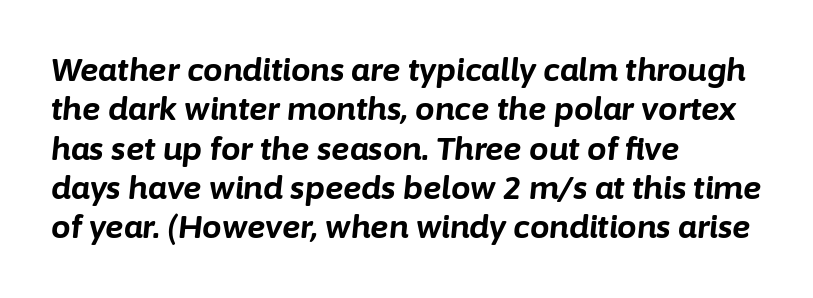
The image shows 31 px bold type, italic (leaning right); set left-aligned, normal line spacing (1.27x), normal letter spacing, not underlined; low stroke contrast and a medium x-height.
